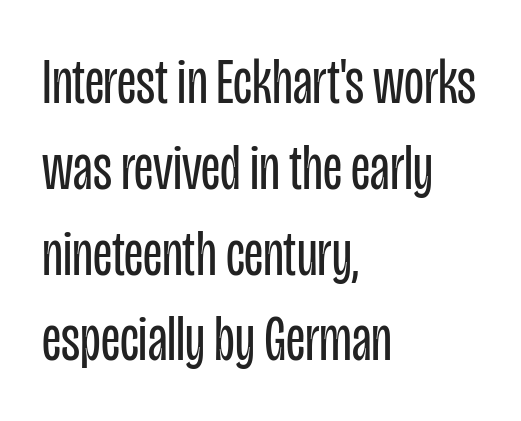
{"serif": "no", "italic": "no", "bold": "no", "weight": "regular", "width": "condensed", "stroke_contrast": "low", "x_height": "large", "monospaced": "no", "underline": "no", "align": "left", "line_spacing": "normal", "line_spacing_ratio": 1.32, "letter_spacing": "normal", "letter_spacing_em": 0.0, "glyph_px": 65}
